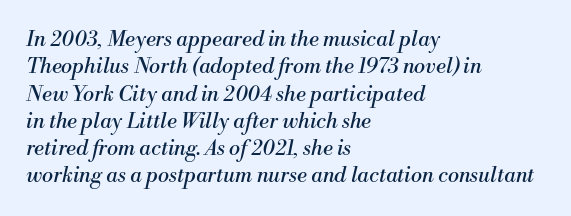
The image shows 21 px text type, italic (leaning right); set left-aligned, normal line spacing (1.3x), normal letter spacing, not underlined.
